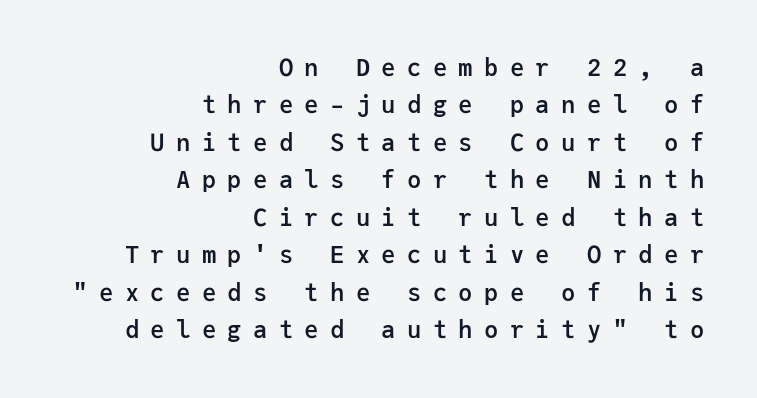
The image shows 24 px text type, upright; set right-aligned, normal line spacing (1.56x), unusually wide letter spacing (+0.47 em), not underlined.
